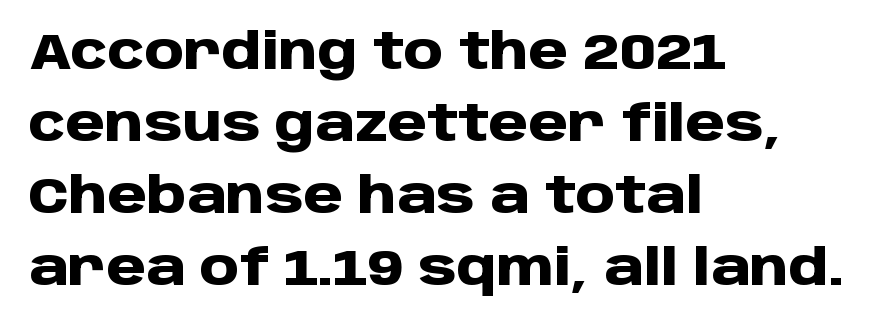
The image shows 50 px heavy sans-serif type, upright; set left-aligned, normal line spacing (1.44x), normal letter spacing, not underlined; low stroke contrast and a large x-height.
